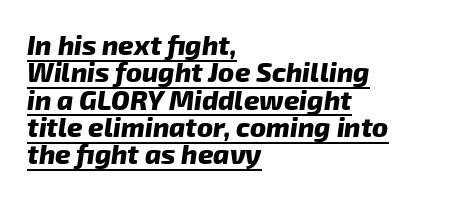
Q: Is the text bold? A: Yes.
Q: Is the text underlined? A: Yes.
Q: How is the paragraph aligned? A: Left-aligned.
Q: Is the spacing between letters normal or unusually wide? A: Normal.
Q: Is the spacing between lines tight, normal or loose? A: Tight.
